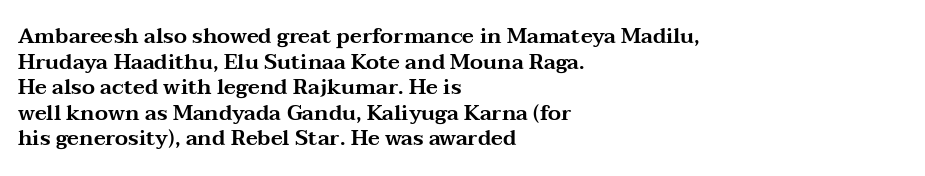
The image shows 21 px text type, upright; set left-aligned, line spacing 1.22x, normal letter spacing, not underlined.
